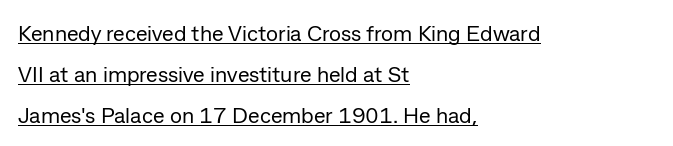
A student would call this left alignment; a typographer would say flush left, rag right. Somebody hit Ctrl+U on this one — the words are underlined. Ascenders rise straight up at ninety degrees. Think standard paragraph weight, or any step lighter than that. Look at the tracking — it's just the regular setting, nothing added.
